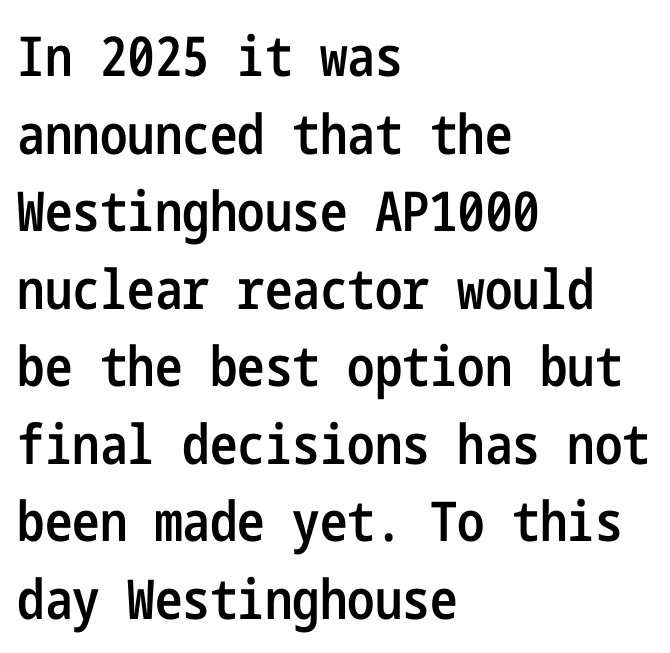
The image shows 55 px semibold, condensed sans-serif type, upright; set left-aligned, normal line spacing (1.41x), normal letter spacing, not underlined; low stroke contrast and a medium x-height.
